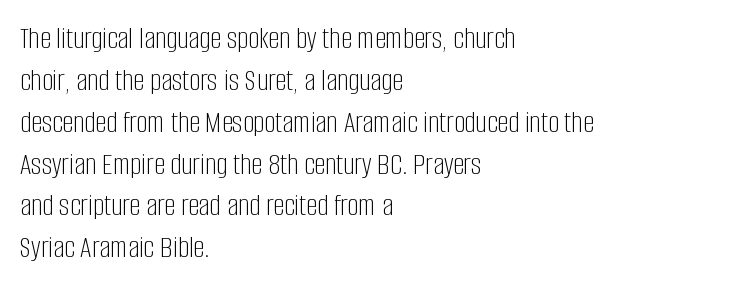
Q: Is the text bold? A: No.
Q: Is the text italic (slanted)? A: No, it is upright.
Q: Is the typeface a serif or a sans-serif typeface? A: Sans-serif.
Q: Is the text underlined? A: No.
Q: How is the paragraph aligned? A: Left-aligned.
Q: Is the spacing between letters normal or unusually wide? A: Normal.
Q: Is the spacing between lines tight, normal or loose? A: Normal.
Q: Width (condensed, normal, or wide)? A: Condensed.
Q: Stroke contrast? A: Low.
Q: x-height? A: Large.
Q: Monospaced? A: No.
